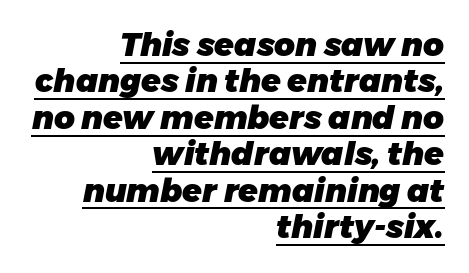
These lines were composed using italics. These lines stack with their right ends in a neat column. Somebody hit Ctrl+U on this one — the words are underlined. Standard letterfit; no display-style spreading of the glyphs. The block of text is dense from top to bottom, with scant space between rows.
